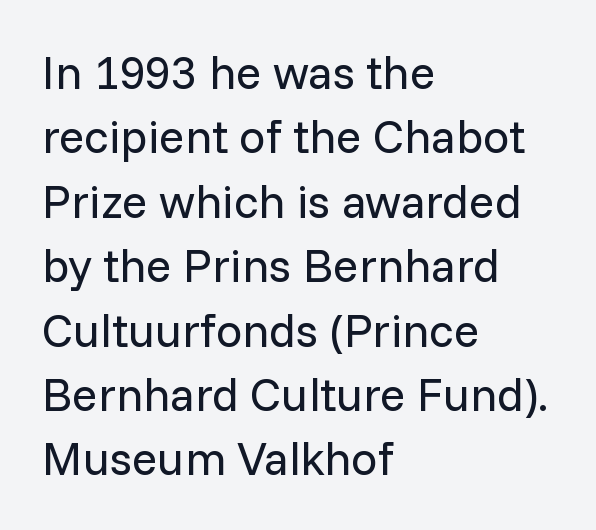
Q: Is the text bold? A: No.
Q: Is the text italic (slanted)? A: No, it is upright.
Q: Is the typeface a serif or a sans-serif typeface? A: Sans-serif.
Q: Is the text underlined? A: No.
Q: How is the paragraph aligned? A: Left-aligned.
Q: Is the spacing between letters normal or unusually wide? A: Normal.
Q: Is the spacing between lines tight, normal or loose? A: Normal.
Q: Width (condensed, normal, or wide)? A: Normal.
Q: Stroke contrast? A: Low.
Q: x-height? A: Medium.
Q: Monospaced? A: No.
